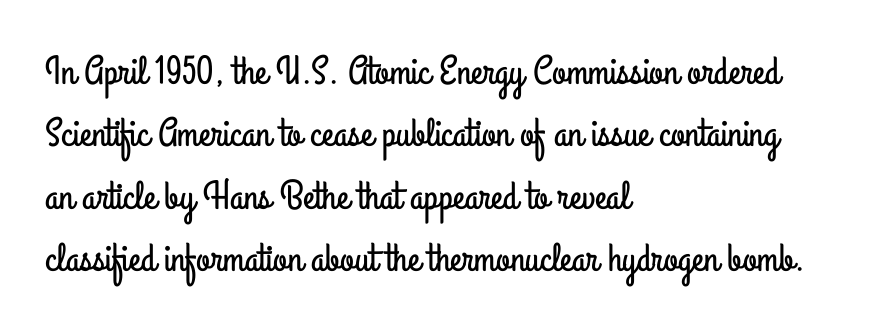
A clean baseline with only descenders dipping below it. A typesetter would call this proportional, since set widths differ per character. The typography opts for an upright posture over an oblique one. The characters display no serif detailing; their extremities are plain. The compositor pushed each line to the left boundary. The vertical gap from one line to the next is medium.
